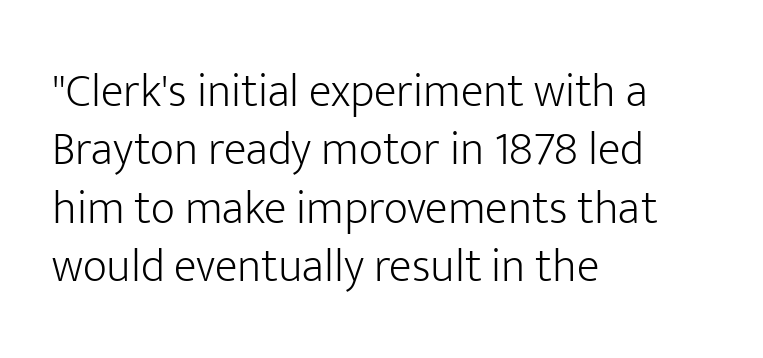
{"serif": "no", "italic": "no", "bold": "no", "weight": "light", "width": "normal", "stroke_contrast": "low", "x_height": "medium", "monospaced": "no", "underline": "no", "align": "left", "line_spacing_ratio": 1.24, "letter_spacing": "normal", "letter_spacing_em": 0.0, "glyph_px": 47}
